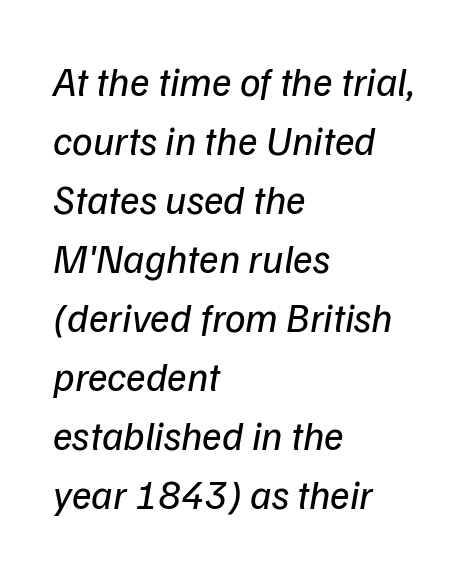
Q: Is the text bold? A: No.
Q: Is the typeface a serif or a sans-serif typeface? A: Sans-serif.
Q: Is the text underlined? A: No.
Q: How is the paragraph aligned? A: Left-aligned.
Q: Is the spacing between letters normal or unusually wide? A: Normal.
Q: Is the spacing between lines tight, normal or loose? A: Normal.
Q: Width (condensed, normal, or wide)? A: Normal.
Q: Stroke contrast? A: Low.
Q: x-height? A: Medium.
Q: Monospaced? A: No.
